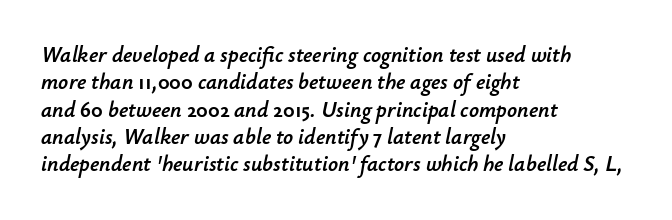
These lines stack with their left ends in a neat column. The strip under each line holds only bare page. Default kerning and tracking; the words read as compact shapes. Emphasis-style slanted type is in use.
